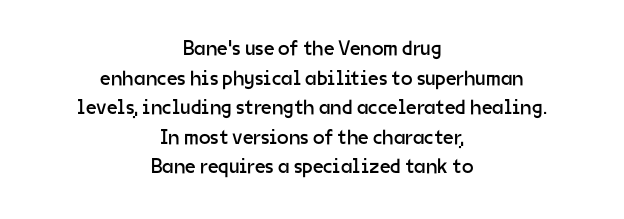
Nothing heavy about these letters — not bold at all. Regarding leading, the lines here are spaced in the standard way. Rendered with straight, roman letterforms. Unmarked baselines from the first word to the last.
